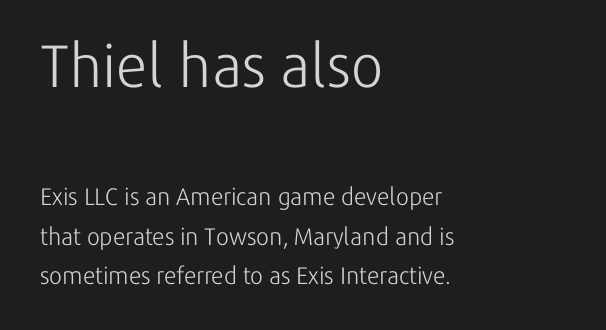
No word sits above an underline. The lines are quadded left. Spacing between characters is what you'd get straight out of the box. Regular leading.
